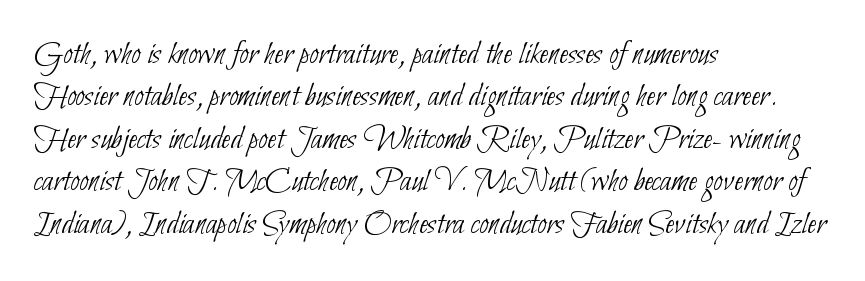
{"serif": "no", "bold": "no", "weight": "thin", "width": "condensed", "stroke_contrast": "low", "x_height": "small", "monospaced": "no", "underline": "no", "align": "left", "line_spacing": "normal", "line_spacing_ratio": 1.25, "letter_spacing": "normal", "letter_spacing_em": 0.0, "glyph_px": 34}
